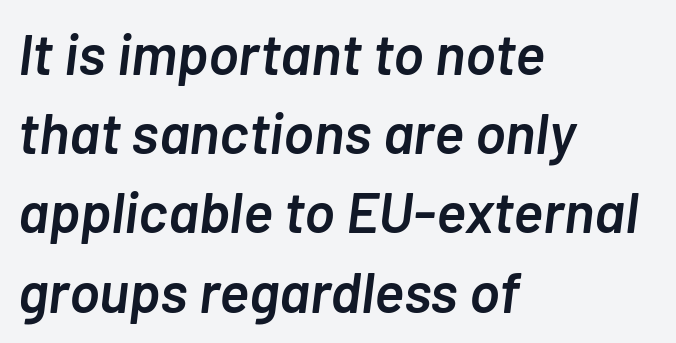
Q: Is the text bold? A: Semi-bold.
Q: Is the text italic (slanted)? A: Yes, it leans right by about 7 degrees.
Q: Is the text underlined? A: No.
Q: How is the paragraph aligned? A: Left-aligned.
Q: Is the spacing between letters normal or unusually wide? A: Normal.
Q: Is the spacing between lines tight, normal or loose? A: Normal.
Q: Width (condensed, normal, or wide)? A: Normal.
Q: Stroke contrast? A: Low.
Q: x-height? A: Medium.
Q: Monospaced? A: No.
